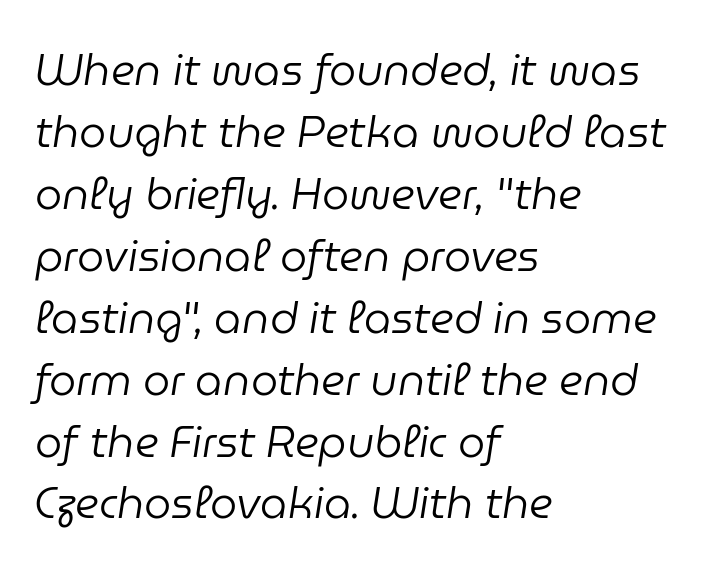
{"italic": "yes", "lean": "right", "slant_degrees": 9, "bold": "no", "weight": "regular", "width": "normal", "stroke_contrast": "low", "x_height": "medium", "monospaced": "no", "underline": "no", "align": "left", "line_spacing": "normal", "line_spacing_ratio": 1.44, "letter_spacing": "normal", "letter_spacing_em": 0.0, "glyph_px": 43}
